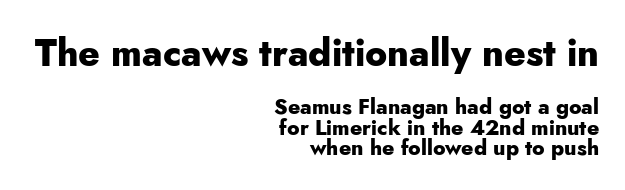
The image shows 37 px heavy sans-serif type, upright; set right-aligned, tight line spacing (0.97x), normal letter spacing, not underlined; the first (top) block is 1.76x larger; low stroke contrast and a small x-height.
